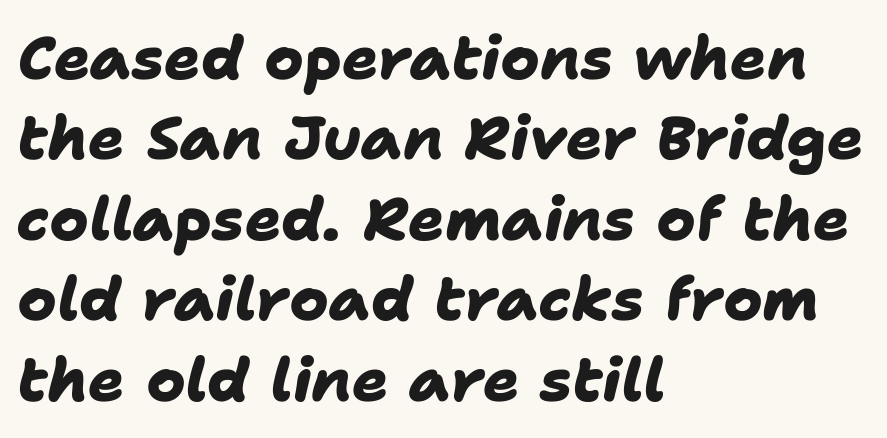
The image shows 60 px heavy sans-serif type; set left-aligned, normal line spacing (1.34x), normal letter spacing, not underlined; low stroke contrast and a medium x-height.
